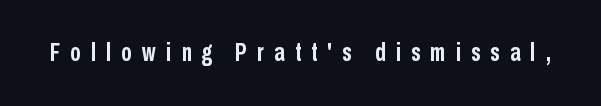
The image shows 25 px bold type, upright; set unusually wide letter spacing (+0.41 em), not underlined.
